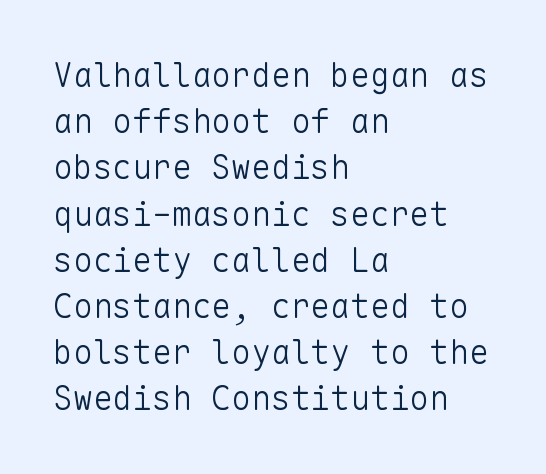
{"serif": "no", "italic": "no", "bold": "no", "weight": "light", "width": "normal", "stroke_contrast": "low", "x_height": "medium", "monospaced": "yes", "underline": "no", "align": "left", "line_spacing": "normal", "line_spacing_ratio": 1.4, "letter_spacing": "normal", "letter_spacing_em": 0.0, "glyph_px": 33}
